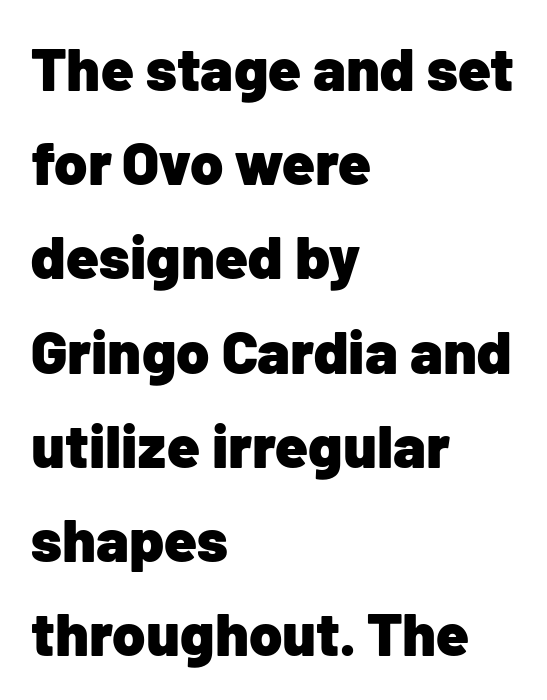
{"serif": "no", "italic": "no", "bold": "yes", "weight": "heavy", "width": "normal", "stroke_contrast": "low", "x_height": "medium", "monospaced": "no", "underline": "no", "align": "left", "line_spacing": "normal", "line_spacing_ratio": 1.57, "letter_spacing": "normal", "letter_spacing_em": 0.0, "glyph_px": 60}
